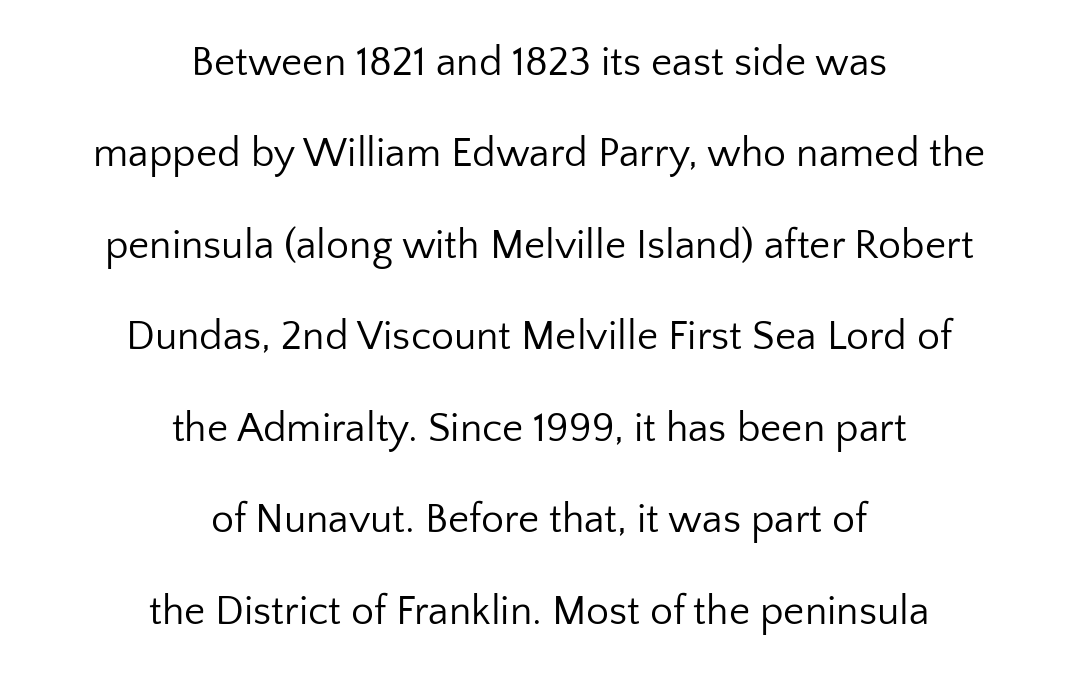
{"serif": "no", "italic": "no", "bold": "no", "weight": "regular", "width": "normal", "stroke_contrast": "low", "x_height": "medium", "monospaced": "no", "underline": "no", "align": "center", "line_spacing": "loose", "line_spacing_ratio": 2.23, "letter_spacing": "normal", "letter_spacing_em": 0.0, "glyph_px": 41}
